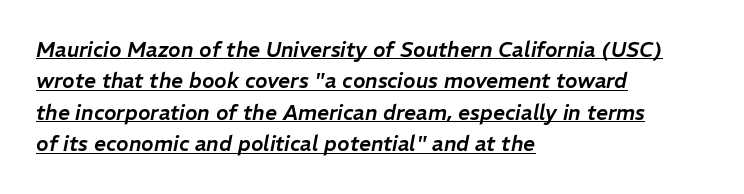
Q: Is the text italic (slanted)? A: Yes, it leans right by about 11 degrees.
Q: Is the text underlined? A: Yes.
Q: How is the paragraph aligned? A: Left-aligned.
Q: Is the spacing between letters normal or unusually wide? A: Normal.
Q: Is the spacing between lines tight, normal or loose? A: Normal.
